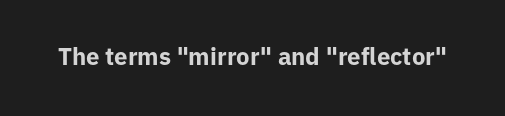
The image shows 24 px bold type, upright; set normal letter spacing, not underlined.
